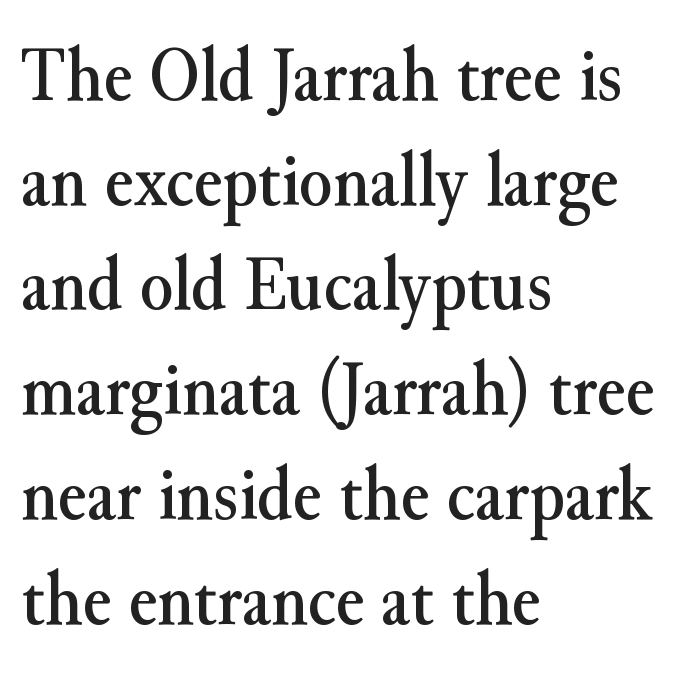
The image shows 77 px serif type, upright; set left-aligned, normal line spacing (1.36x), normal letter spacing, not underlined; medium stroke contrast and a small x-height.
